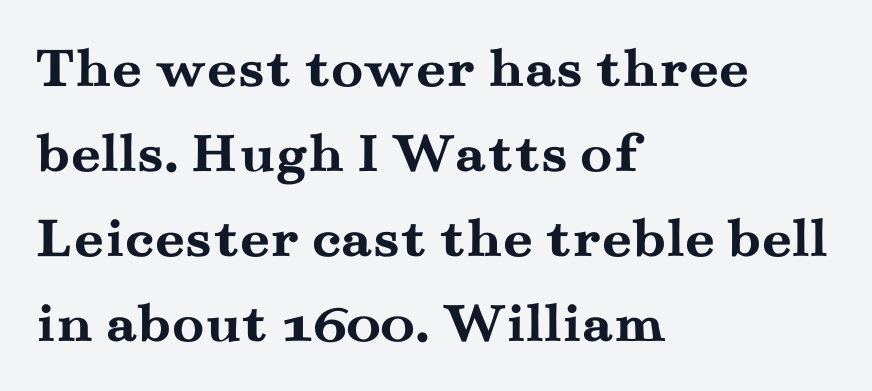
{"serif": "yes", "italic": "no", "bold": "yes", "weight": "semibold", "width": "wide", "stroke_contrast": "medium", "x_height": "small", "monospaced": "no", "underline": "no", "align": "left", "line_spacing": "normal", "line_spacing_ratio": 1.44, "letter_spacing": "normal", "letter_spacing_em": 0.0, "glyph_px": 59}
